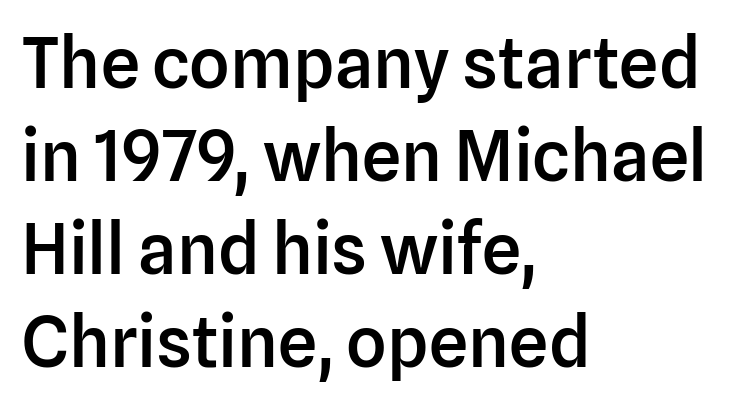
Decoration check: the copy has no underline. Characters remain perfectly vertical along every line. Note: no serifs on the glyphs. The rendering uses natural spacing where letterforms have individual widths. As a designer I'd log this as weight 600, semibold.
